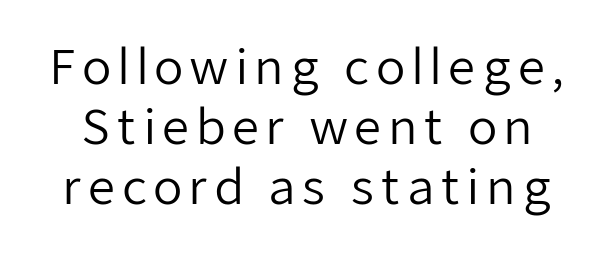
{"serif": "no", "italic": "no", "bold": "no", "weight": "regular", "width": "normal", "stroke_contrast": "low", "x_height": "medium", "monospaced": "no", "underline": "no", "line_spacing": "normal", "line_spacing_ratio": 1.25, "glyph_px": 48}
